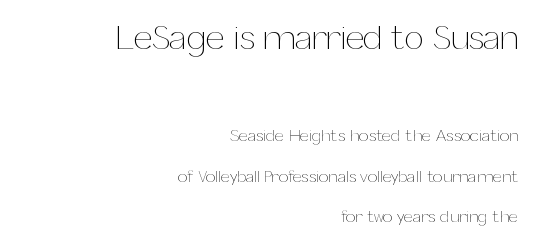
The image shows 34 px thin type, upright; set right-aligned, loose line spacing (2.38x), normal letter spacing, not underlined; the first (top) block is 2.0x larger; medium stroke contrast and a medium x-height.
